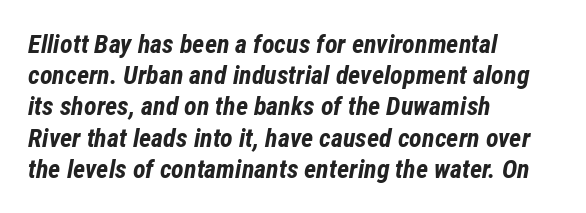
The image shows 26 px bold type, italic (leaning right); set left-aligned, line spacing 1.2x, normal letter spacing, not underlined.
